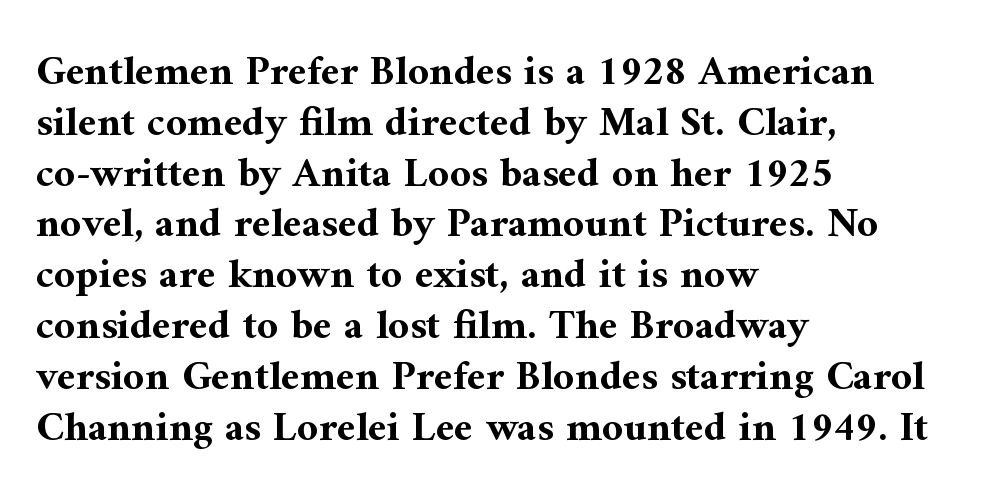
Characters remain perfectly vertical along every line. Inter-character spacing is left at the font's built-in metrics. Caption: bold face, heavy strokes. The paragraph has a hard left edge and a soft right edge.
